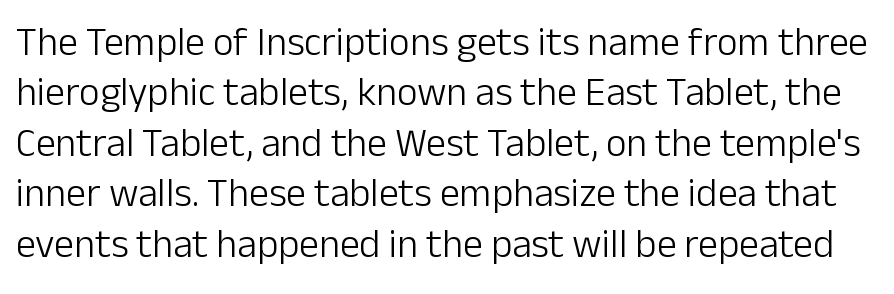
Q: Is the text bold? A: No.
Q: Is the text italic (slanted)? A: No, it is upright.
Q: Is the typeface a serif or a sans-serif typeface? A: Sans-serif.
Q: Is the text underlined? A: No.
Q: Is the spacing between letters normal or unusually wide? A: Normal.
Q: Is the spacing between lines tight, normal or loose? A: Normal.
Q: Width (condensed, normal, or wide)? A: Normal.
Q: Stroke contrast? A: Low.
Q: x-height? A: Medium.
Q: Monospaced? A: No.
